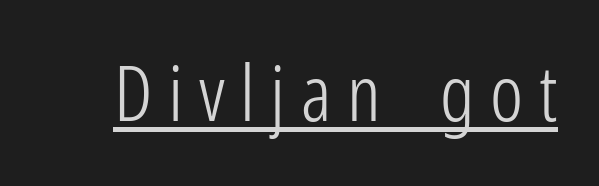
Q: Is the text bold? A: No.
Q: Is the text italic (slanted)? A: No, it is upright.
Q: Is the typeface a serif or a sans-serif typeface? A: Sans-serif.
Q: Is the text underlined? A: Yes.
Q: Is the spacing between letters normal or unusually wide? A: Unusually wide.
Q: Width (condensed, normal, or wide)? A: Condensed.
Q: Stroke contrast? A: Low.
Q: x-height? A: Medium.
Q: Monospaced? A: No.
